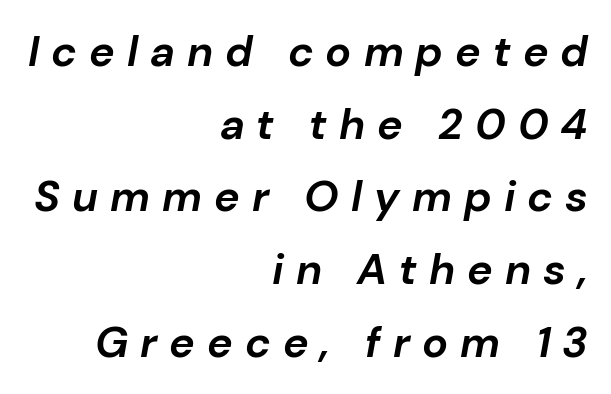
{"italic": "yes", "lean": "right", "slant_degrees": 10, "bold": "yes", "weight": "bold", "width": "normal", "stroke_contrast": "low", "x_height": "medium", "monospaced": "no", "underline": "no", "align": "right", "line_spacing": "normal", "line_spacing_ratio": 1.69, "letter_spacing": "wide", "letter_spacing_em": 0.28, "glyph_px": 43}
